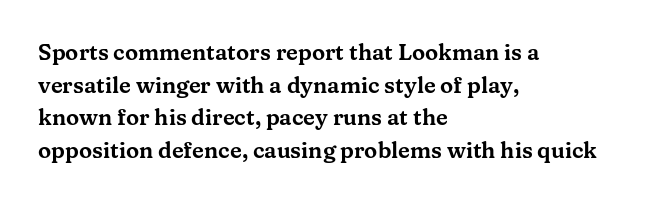
{"italic": "no", "underline": "no", "align": "left", "line_spacing": "normal", "line_spacing_ratio": 1.48, "letter_spacing": "normal", "letter_spacing_em": 0.0, "glyph_px": 22}
